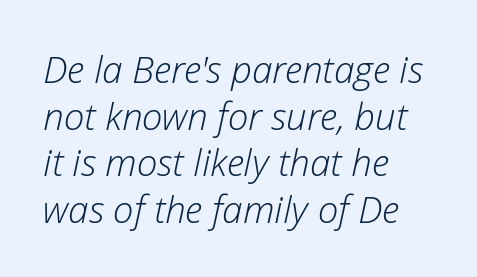
Check the space under the baseline: it is left empty. The letters advance in unequal steps, a hallmark of proportional type. Think standard paragraph weight, or any step lighter than that. A student would call this left alignment; a typographer would say flush left, rag right. An italicized treatment has been applied to the whole sample. Does extra space separate the letters? No, they use regular spacing.
